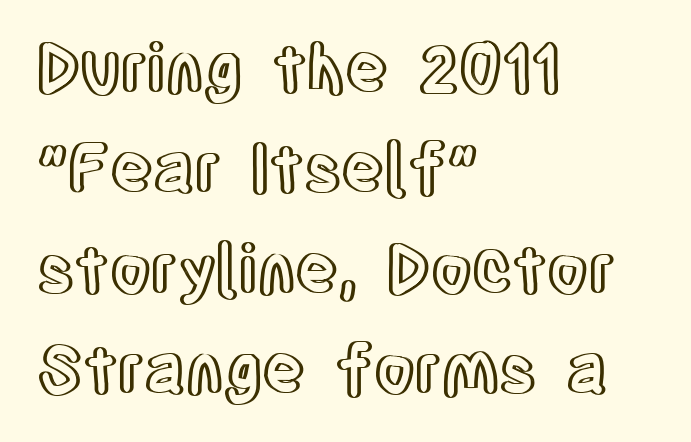
{"italic": "no", "width": "condensed", "x_height": "large", "monospaced": "no", "underline": "no", "align": "left", "line_spacing": "normal", "line_spacing_ratio": 1.52, "letter_spacing": "normal", "letter_spacing_em": 0.0, "glyph_px": 66}
